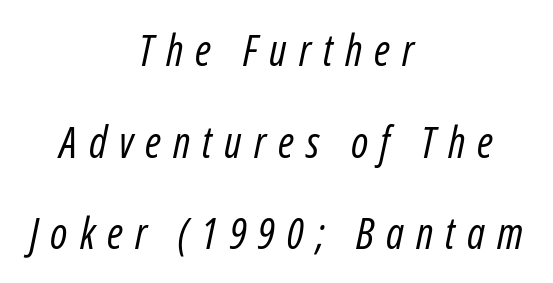
The image shows 43 px regular-weight, condensed type, italic (leaning right); set centered, loose line spacing (2.13x), unusually wide letter spacing (+0.28 em), not underlined; low stroke contrast and a medium x-height.
